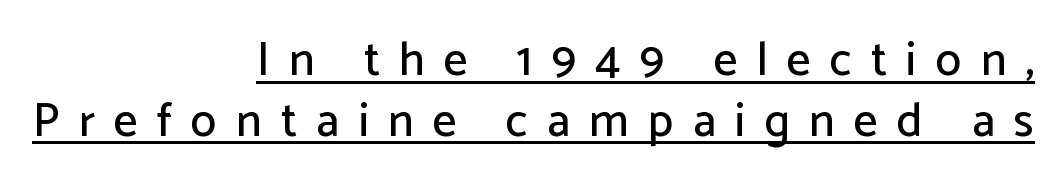
Q: Is the text italic (slanted)? A: No, it is upright.
Q: Is the typeface a serif or a sans-serif typeface? A: Sans-serif.
Q: Is the text underlined? A: Yes.
Q: How is the paragraph aligned? A: Right-aligned.
Q: Is the spacing between letters normal or unusually wide? A: Unusually wide.
Q: Is the spacing between lines tight, normal or loose? A: Normal.
Q: Width (condensed, normal, or wide)? A: Normal.
Q: Stroke contrast? A: Low.
Q: x-height? A: Medium.
Q: Monospaced? A: No.
